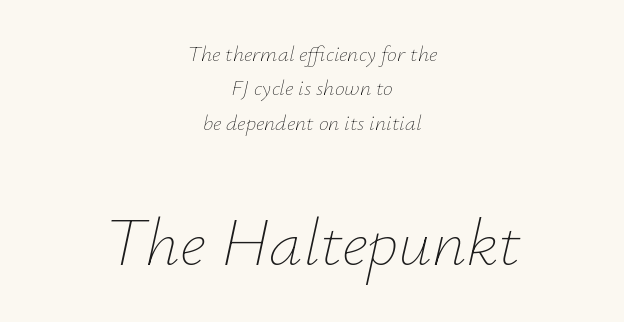
The image shows 67 px thin type, italic (leaning right); set centered, normal line spacing (1.56x), normal letter spacing, not underlined; the second (bottom) block is 3.05x larger; low stroke contrast and a small x-height.
